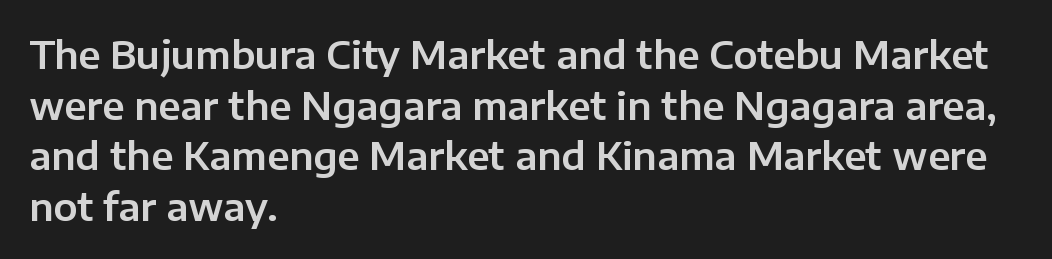
The face used here is proportionally spaced, like ordinary book or web type. Does the copy run flush right? No — it runs flush left. This sample keeps an unexceptional amount of space between lines. The rendering keeps characters at their native spacing. Does the type have serifs? No, each stem ends abruptly. Any mark beneath the type? The region is blank.
